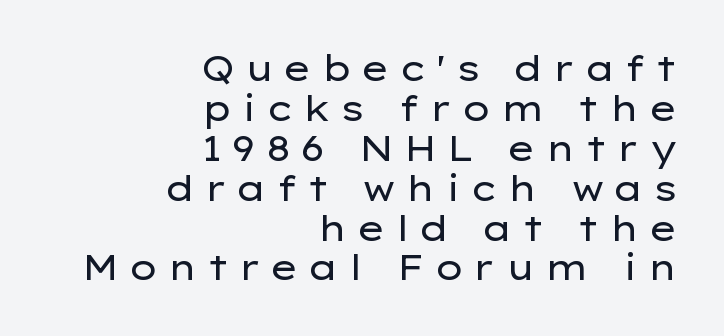
Q: Is the text bold? A: No.
Q: Is the text italic (slanted)? A: No, it is upright.
Q: Is the typeface a serif or a sans-serif typeface? A: Sans-serif.
Q: Is the text underlined? A: No.
Q: How is the paragraph aligned? A: Right-aligned.
Q: Is the spacing between letters normal or unusually wide? A: Unusually wide.
Q: Is the spacing between lines tight, normal or loose? A: Tight.
Q: Width (condensed, normal, or wide)? A: Wide.
Q: Stroke contrast? A: Low.
Q: x-height? A: Medium.
Q: Monospaced? A: No.
